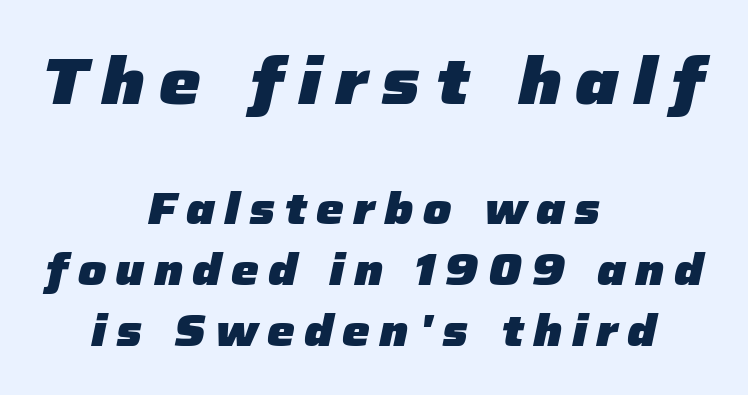
Q: Is the text bold? A: Yes.
Q: Is the text italic (slanted)? A: Yes, it leans right by about 12 degrees.
Q: Is the text underlined? A: No.
Q: How is the paragraph aligned? A: Centered.
Q: Is the spacing between letters normal or unusually wide? A: Unusually wide.
Q: Is the spacing between lines tight, normal or loose? A: Normal.
Q: Which block of text is set in a larger size, the first (top) or the second (bottom)? A: The first (top) one.
Q: Width (condensed, normal, or wide)? A: Normal.
Q: Stroke contrast? A: Low.
Q: x-height? A: Medium.
Q: Monospaced? A: No.
